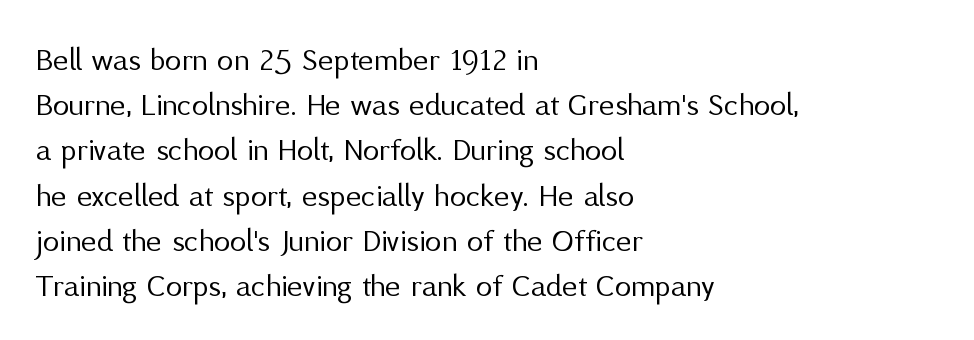
The image shows 33 px regular-weight sans-serif type, upright; set left-aligned, normal line spacing (1.37x), normal letter spacing, not underlined; medium stroke contrast and a medium x-height.
